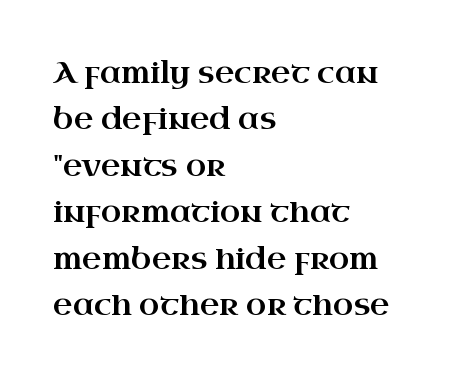
Descender tails drop into unmarked territory. The type is set solid horizontally, with unmodified tracking. These lines are rendered in a variable-pitch font. One-word summary of the alignment: left.
